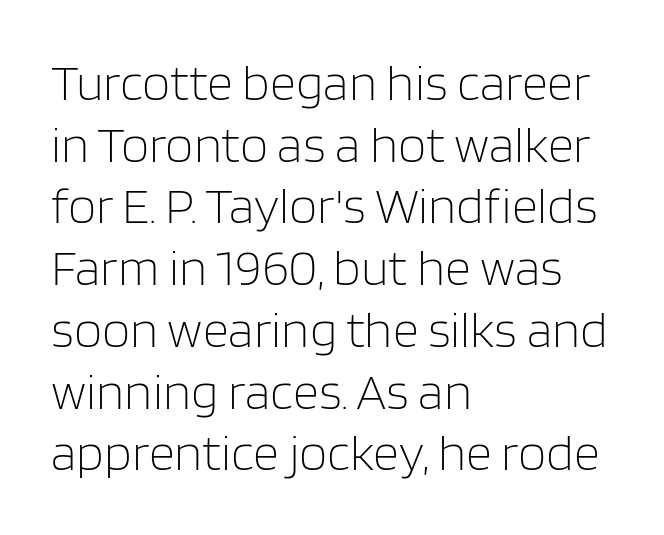
The image shows 51 px light sans-serif type, upright; set left-aligned, line spacing 1.21x, normal letter spacing, not underlined; low stroke contrast and a large x-height.
